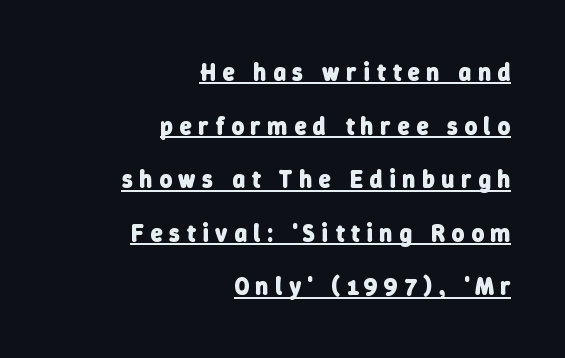
Q: Is the text bold? A: Yes.
Q: Is the text underlined? A: Yes.
Q: How is the paragraph aligned? A: Right-aligned.
Q: Is the spacing between letters normal or unusually wide? A: Unusually wide.
Q: Is the spacing between lines tight, normal or loose? A: Loose.
